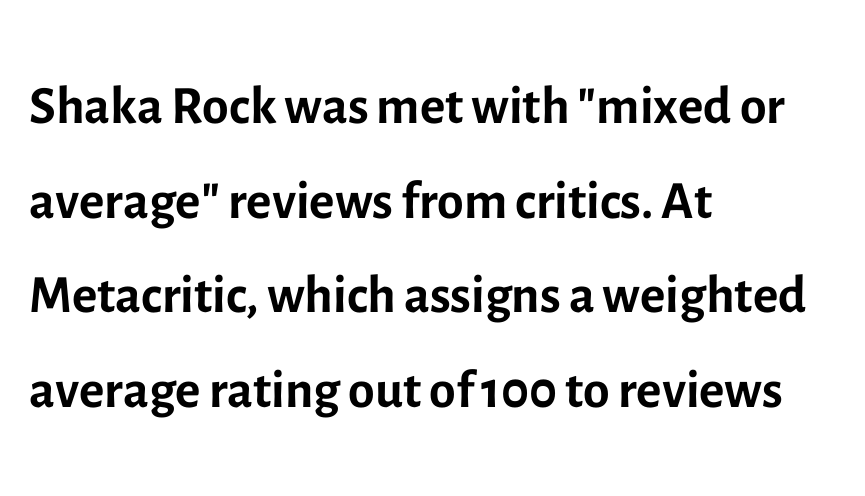
The image shows 77 px regular-weight sans-serif type, upright; set left-aligned, line spacing 1.23x, normal letter spacing, not underlined; a medium x-height.
